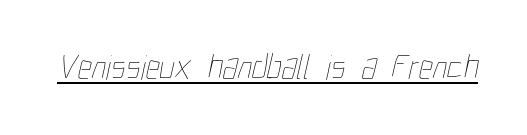
Q: Is the text bold? A: No.
Q: Is the text underlined? A: Yes.
Q: Is the spacing between letters normal or unusually wide? A: Normal.
Q: Width (condensed, normal, or wide)? A: Condensed.
Q: Stroke contrast? A: Low.
Q: x-height? A: Medium.
Q: Monospaced? A: No.
